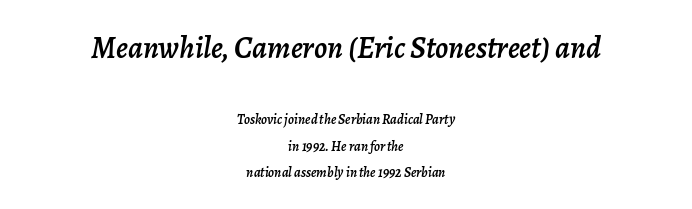
The face used here has a pronounced slope to its letters. Scale decreases going downward across the two blocks. This rendering features lettering with no underline. Each letter keeps its own natural width here, so spacing adapts to shape. Here the glyphs are tracked normally, forming tight word shapes. Both edges are ragged and mirror each other, which tells us the setting is centered.
